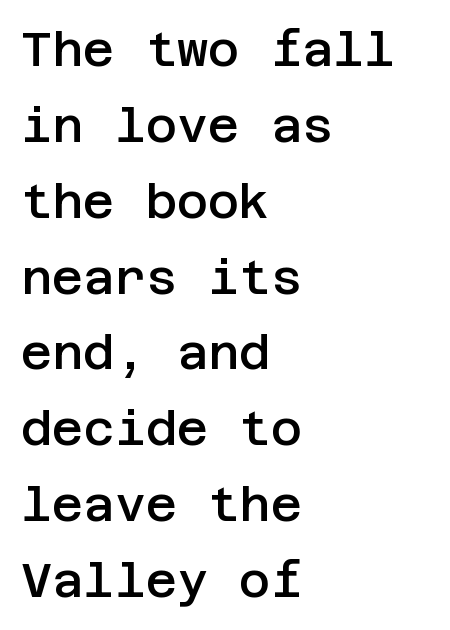
{"serif": "no", "italic": "no", "bold": "semi", "weight": "semibold", "width": "normal", "stroke_contrast": "low", "x_height": "large", "underline": "no", "align": "left", "line_spacing": "normal", "line_spacing_ratio": 1.58, "letter_spacing": "normal", "letter_spacing_em": 0.0, "glyph_px": 48}
